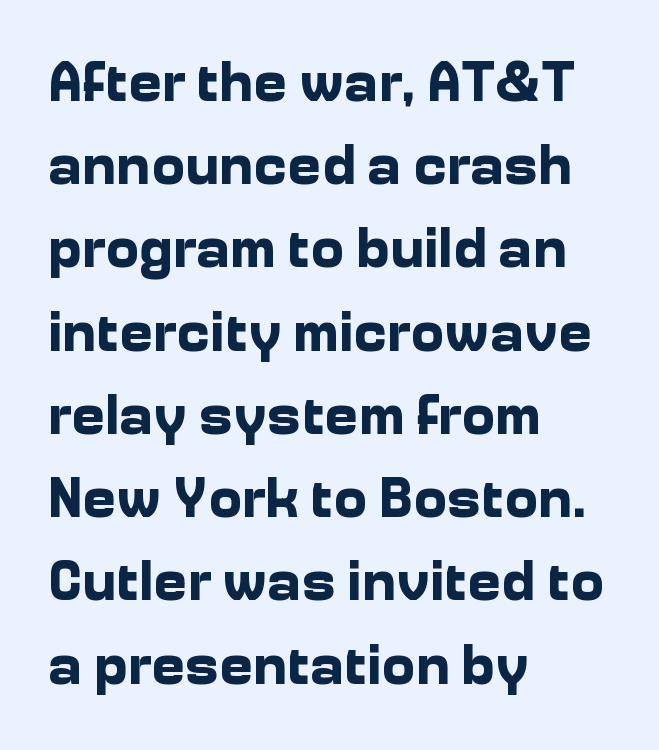
Q: Is the text bold? A: Yes.
Q: Is the text italic (slanted)? A: No, it is upright.
Q: Is the typeface a serif or a sans-serif typeface? A: Sans-serif.
Q: Is the text underlined? A: No.
Q: How is the paragraph aligned? A: Left-aligned.
Q: Is the spacing between letters normal or unusually wide? A: Normal.
Q: Is the spacing between lines tight, normal or loose? A: Normal.
Q: Width (condensed, normal, or wide)? A: Normal.
Q: Stroke contrast? A: Low.
Q: x-height? A: Medium.
Q: Monospaced? A: No.
